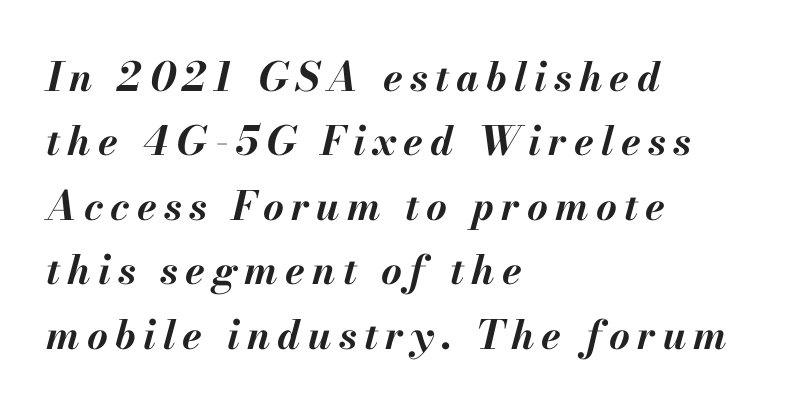
The words here are not underlined. In CSS terms this would be text-align: left. The letters are bold, with thick, heavy strokes. The passage shown leans; its letterforms are oblique. Note the varied advance widths — an 'i' is clearly narrower than an 'm'.
